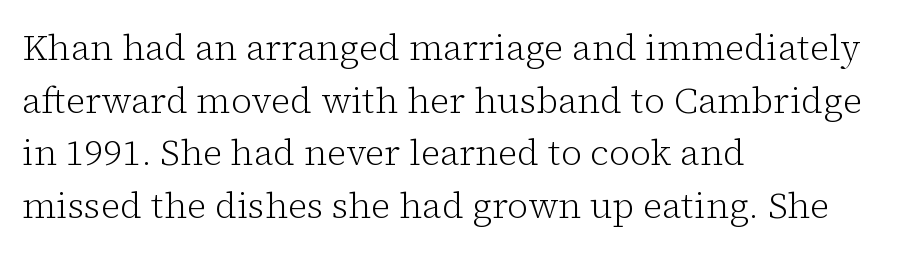
If you drew a line through each stem, it would be perfectly vertical. Each row of text sits above clean, open space. These lines are rendered in a variable-pitch font. The characters display serif detailing at their extremities. Vertically, the passage feels balanced, rows spaced as you'd expect. If you drew a ruler down the left edge, every line would touch it.
